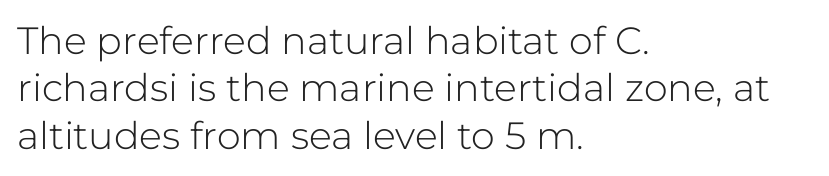
{"serif": "no", "italic": "no", "bold": "no", "weight": "light", "width": "normal", "stroke_contrast": "low", "x_height": "medium", "monospaced": "no", "underline": "no", "align": "left", "line_spacing": "normal", "line_spacing_ratio": 1.25, "letter_spacing": "normal", "letter_spacing_em": 0.0, "glyph_px": 38}
